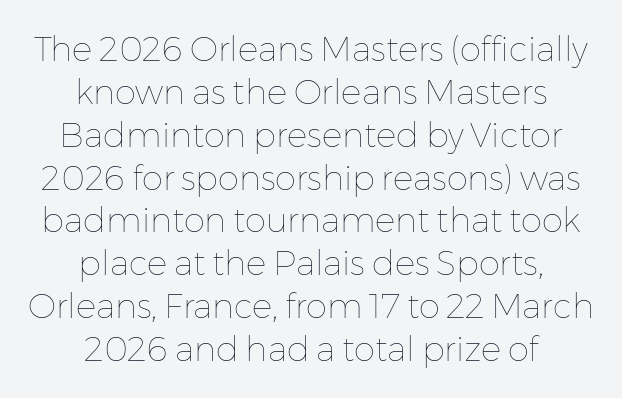
Interline gaps are of average width in this sample. Short and long lines alike share a common midpoint. The font's upright variant was chosen for this text. The passage shown is not underscored anywhere. The letters look calm and open, with moderate or lighter stems. A typesetter would call this proportional, since set widths differ per character.
